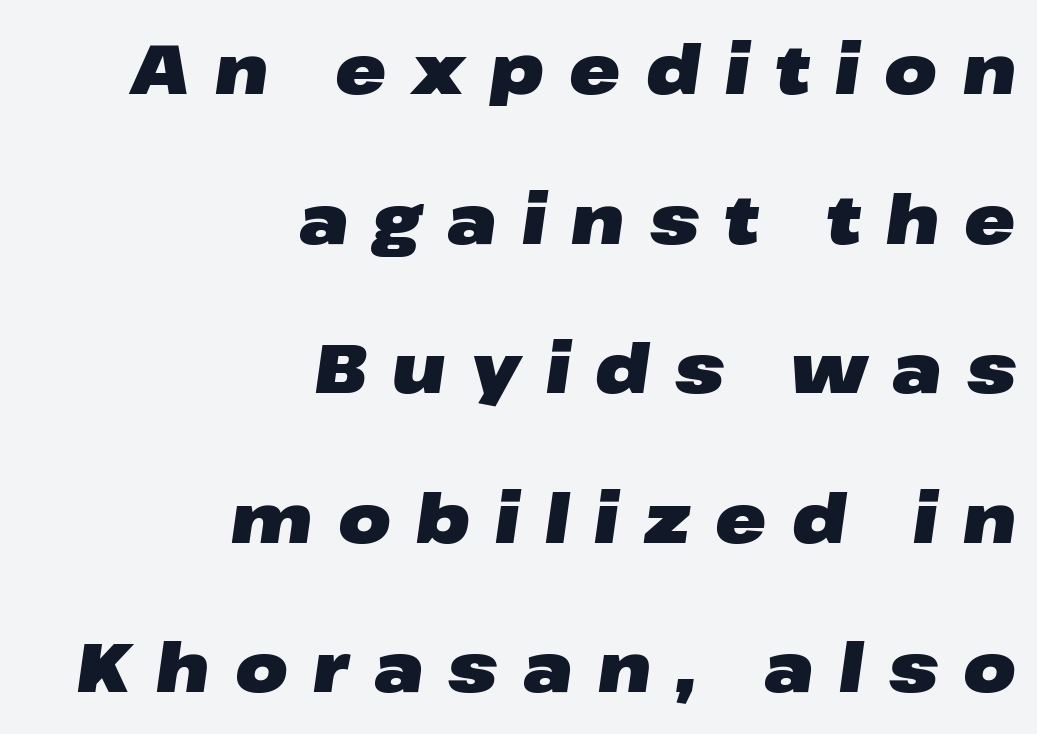
The image shows 68 px heavy, wide type, italic (leaning right); set right-aligned, loose line spacing (2.2x), unusually wide letter spacing (+0.37 em), not underlined; low stroke contrast and a medium x-height.
